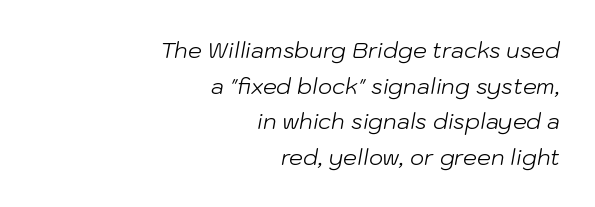
{"italic": "yes", "lean": "right", "slant_degrees": 10, "bold": "no", "underline": "no", "align": "right", "line_spacing": "normal", "line_spacing_ratio": 1.62, "letter_spacing": "normal", "letter_spacing_em": 0.0, "glyph_px": 22}
